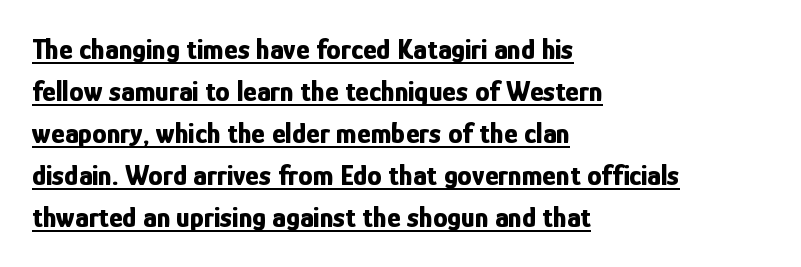
The image shows 29 px bold, condensed sans-serif type, upright; set left-aligned, normal line spacing (1.45x), normal letter spacing, underlined; low stroke contrast and a medium x-height.
